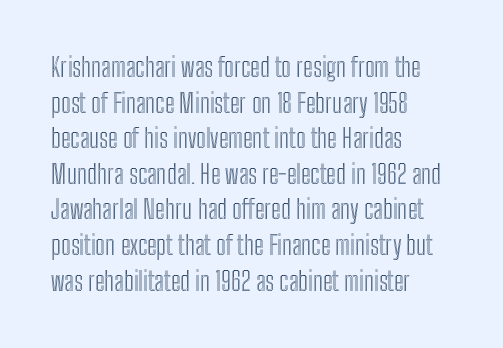
Q: Is the text italic (slanted)? A: No, it is upright.
Q: Is the text underlined? A: No.
Q: How is the paragraph aligned? A: Left-aligned.
Q: Is the spacing between letters normal or unusually wide? A: Normal.
Q: Is the spacing between lines tight, normal or loose? A: Normal.
